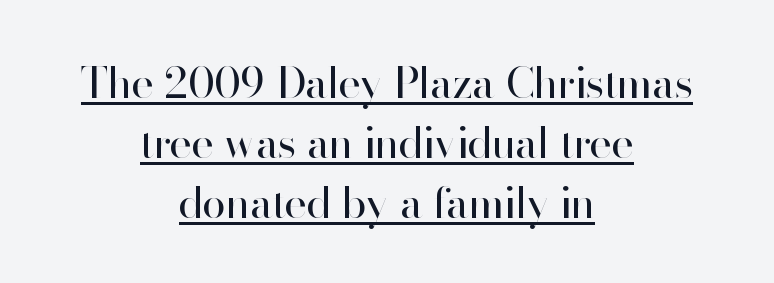
A quiet, ordinary-to-light weight characterises the typeface. Every row of glyphs is offset so its center matches the block's center. Quick note: underline on. Think of a printed novel: that variable character pitch is what you see here. The block of text has a typical density, with ordinary space between rows.
